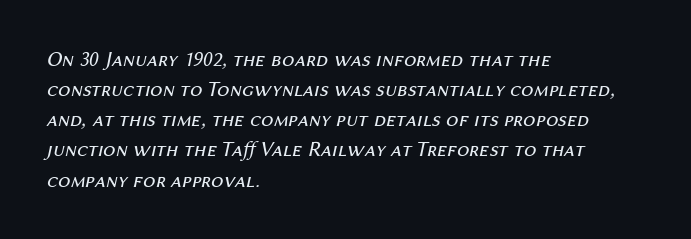
The rendering anchors every line to the left-hand side. Nothing unusual about the tracking: characters are spaced as the font intends. Each row of text sits above clean, open space. When letters slant like this, we call the style italic. The lines sit at an ordinary, default distance from one another. Weight: not bold — regular or lighter.
